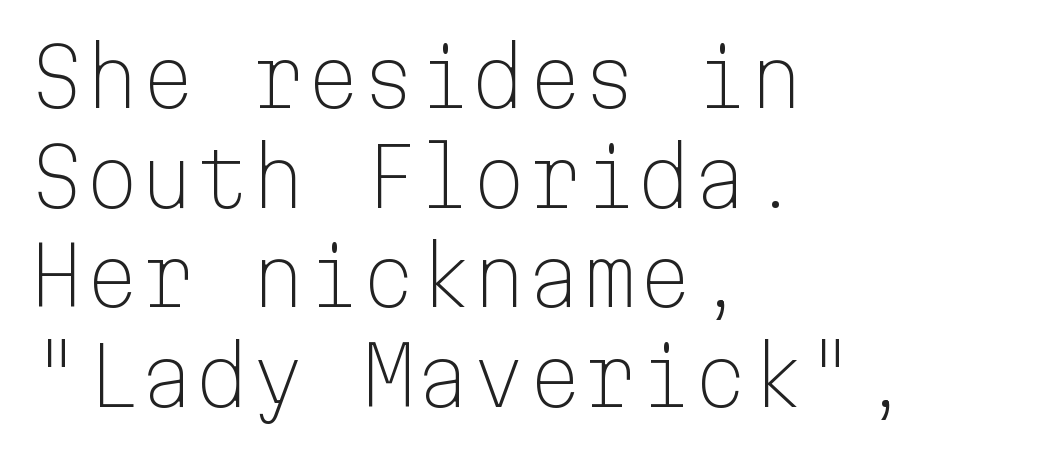
Q: Is the text bold? A: No.
Q: Is the text italic (slanted)? A: No, it is upright.
Q: Is the typeface a serif or a sans-serif typeface? A: Sans-serif.
Q: Is the text underlined? A: No.
Q: How is the paragraph aligned? A: Left-aligned.
Q: Is the spacing between letters normal or unusually wide? A: Normal.
Q: Is the spacing between lines tight, normal or loose? A: Normal.
Q: Width (condensed, normal, or wide)? A: Normal.
Q: Stroke contrast? A: Low.
Q: x-height? A: Medium.
Q: Monospaced? A: Yes.
